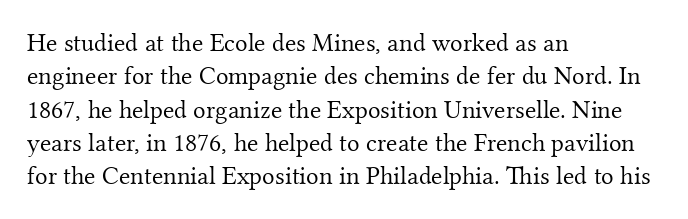
Compared with typical paragraphs, the rows here are spaced about the same. The letters stand straight up with perfectly vertical stems. Short and long lines alike share a common starting point at left. Is the stroke heavy? The answer is a plain regular-or-lighter. In terms of letterspacing, this is plain default setting. Just letters on the line, the space beneath them empty.
